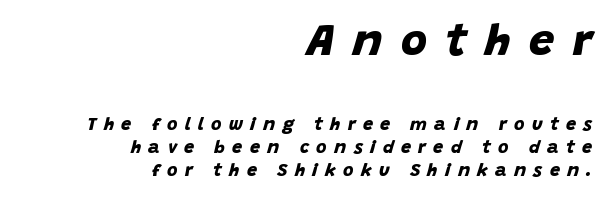
Look at the tracking — it's clearly loosened, letters drifting apart. Font category for this specimen: sans-serif. The face used here appears at its bigger size in the upper chunk. Heft: maximum for text — a bold.
